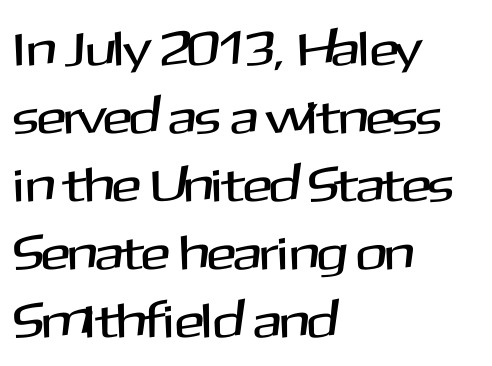
Classification — sans serif. Horizontal alignment here is leftward, the default for most running prose. Glance below the letters and you will spot only blank space. Designer's note — italics off, roman on.
